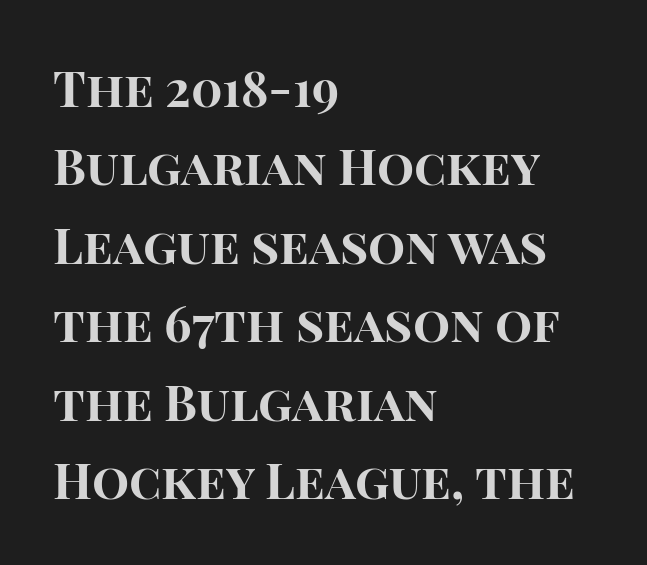
Posture: straight, roman, zero tilt. These lines are set flush left with a ragged right edge. Is there much room between lines? A standard amount, neither cramped nor airy. Decoration check: the copy has no underline. Proportional: the letters do not fall into vertical columns. Are there feet on the stems? There aren't — it's a sans.
